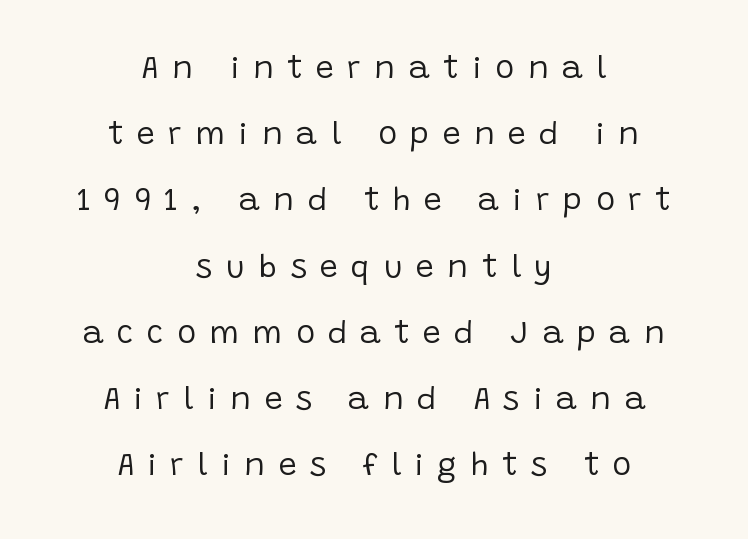
{"serif": "no", "italic": "no", "bold": "no", "weight": "regular", "width": "normal", "stroke_contrast": "low", "x_height": "large", "monospaced": "no", "underline": "no", "align": "center", "line_spacing": "loose", "line_spacing_ratio": 2.07, "letter_spacing": "wide", "letter_spacing_em": 0.42, "glyph_px": 32}
